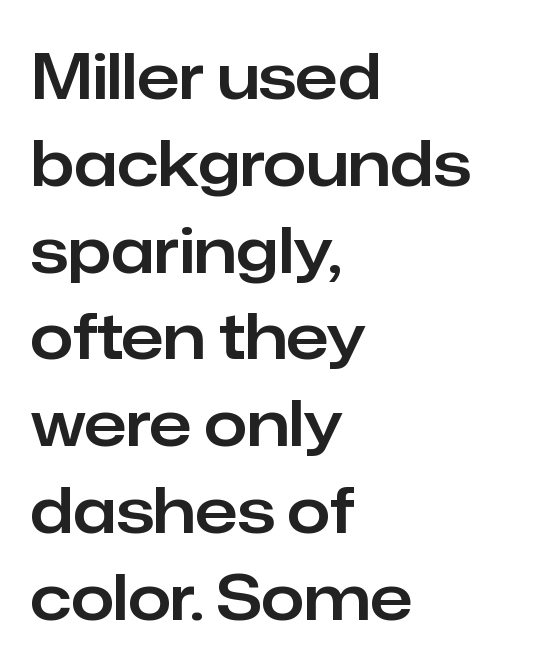
Q: Is the text italic (slanted)? A: No, it is upright.
Q: Is the typeface a serif or a sans-serif typeface? A: Sans-serif.
Q: Is the text underlined? A: No.
Q: How is the paragraph aligned? A: Left-aligned.
Q: Is the spacing between letters normal or unusually wide? A: Normal.
Q: Is the spacing between lines tight, normal or loose? A: Normal.
Q: Width (condensed, normal, or wide)? A: Normal.
Q: Stroke contrast? A: Low.
Q: x-height? A: Medium.
Q: Monospaced? A: No.
